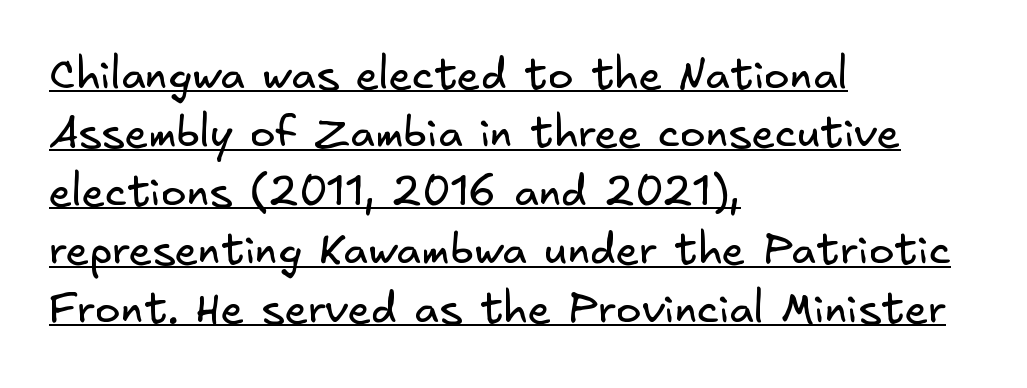
{"serif": "no", "bold": "no", "weight": "regular", "width": "normal", "stroke_contrast": "low", "x_height": "small", "underline": "yes", "align": "left", "line_spacing": "normal", "line_spacing_ratio": 1.36, "letter_spacing": "normal", "letter_spacing_em": 0.0, "glyph_px": 43}
